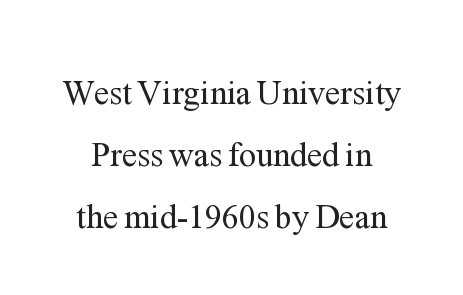
{"serif": "yes", "italic": "no", "bold": "no", "weight": "regular", "width": "normal", "stroke_contrast": "medium", "x_height": "medium", "monospaced": "no", "underline": "no", "align": "center", "line_spacing_ratio": 1.83, "letter_spacing": "normal", "letter_spacing_em": 0.0, "glyph_px": 34}
